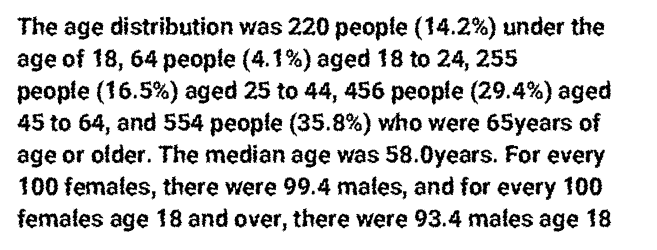
Q: Is the text italic (slanted)? A: No, it is upright.
Q: Is the text underlined? A: No.
Q: How is the paragraph aligned? A: Left-aligned.
Q: Is the spacing between letters normal or unusually wide? A: Normal.
Q: Is the spacing between lines tight, normal or loose? A: Normal.
